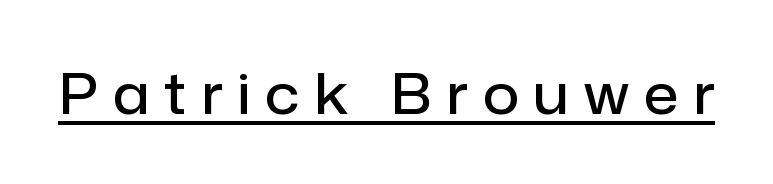
Compared with typical body copy, the letter spacing here is much looser. The letters advance in unequal steps, a hallmark of proportional type. The glyphs are accompanied by a horizontal stroke just below them. Tall strokes in this sample are plumb rather than angled. The rendering uses a semibold face; strokes are thickened but not to full bold.
